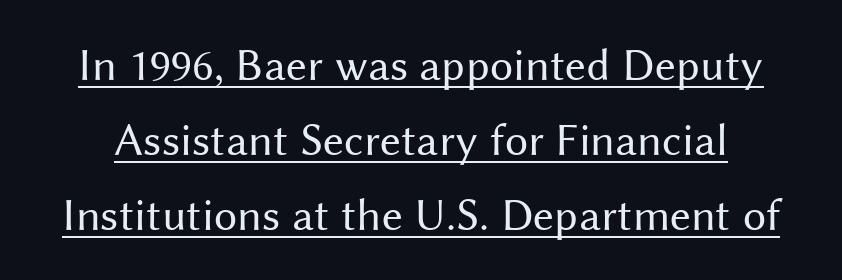
A typesetter would mark this as roman, not italic. These glyphs show unthickened strokes, regular width or finer. Think of a printed novel: that variable character pitch is what you see here. A typesetter would call this zero additional tracking. Each letter's strokes conclude bluntly, with no projecting serifs. What's the leading like? Ordinary, nothing unusual.
